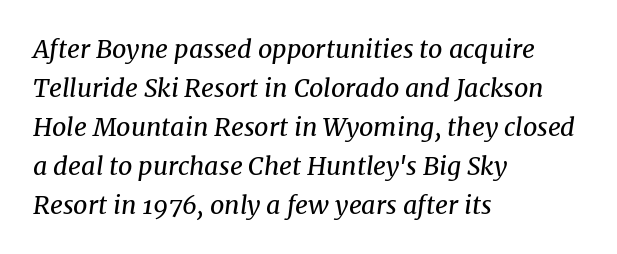
The image shows 25 px text type, italic (leaning right); set left-aligned, normal line spacing (1.56x), normal letter spacing, not underlined.
